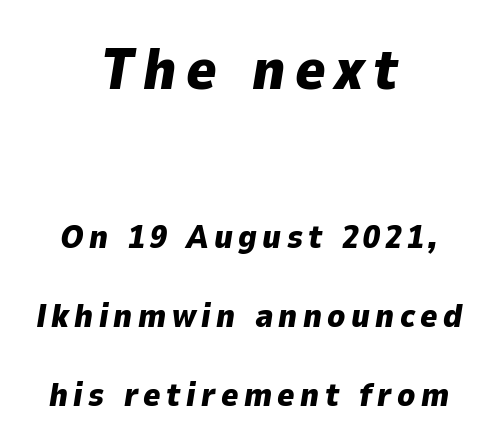
Each letter keeps its own natural width here, so spacing adapts to shape. Successive baselines arrive slowly, with a big drop between each. A typesetter would mark this as italic. The designer gave the opening block more size than the closing block. A centered setting, common on invitations and titles, is used for this passage. Just letters on the line, the space beneath them empty.
